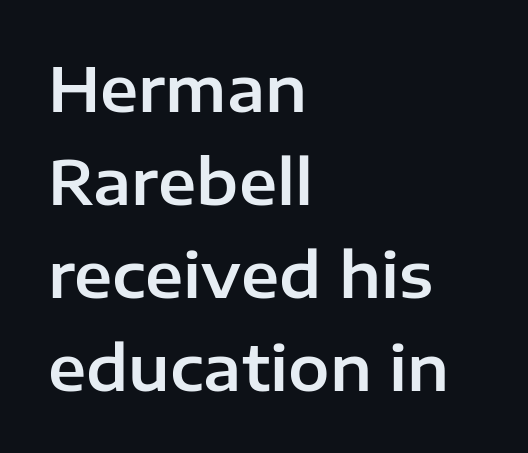
The strip under each line holds only bare page. You could call the tracking neutral — neither tight nor loose. Ascenders rise straight up at ninety degrees. In terms of leading, this rendering sits right in the middle.
